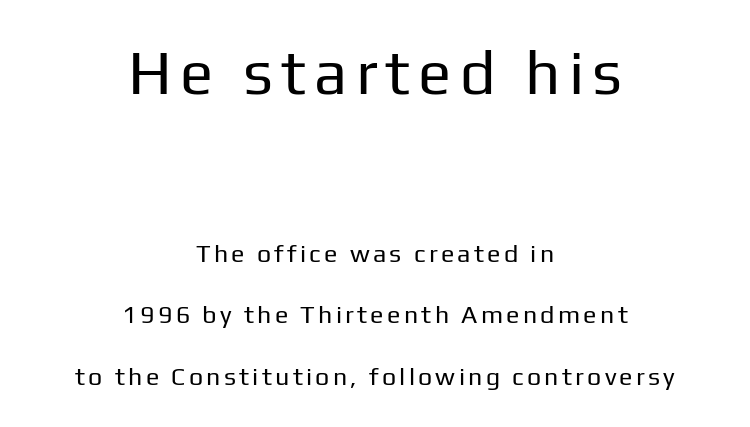
Q: Is the text bold? A: No.
Q: Is the text italic (slanted)? A: No, it is upright.
Q: Is the typeface a serif or a sans-serif typeface? A: Sans-serif.
Q: Is the text underlined? A: No.
Q: How is the paragraph aligned? A: Centered.
Q: Is the spacing between lines tight, normal or loose? A: Loose.
Q: Which block of text is set in a larger size, the first (top) or the second (bottom)? A: The first (top) one.
Q: Width (condensed, normal, or wide)? A: Normal.
Q: Stroke contrast? A: Low.
Q: x-height? A: Medium.
Q: Monospaced? A: No.
